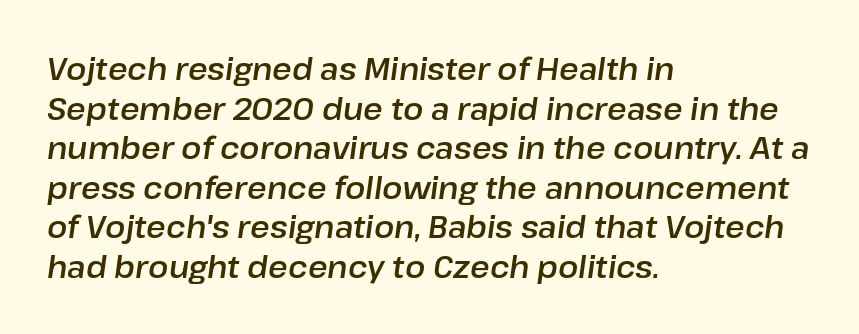
The image shows 30 px text type, italic (leaning right); set left-aligned, normal line spacing (1.32x), normal letter spacing, not underlined; low stroke contrast and a medium x-height.
